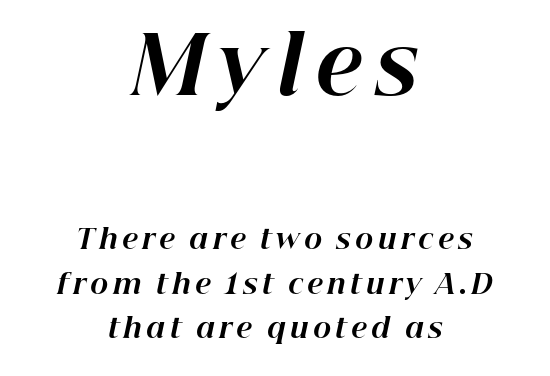
The image shows 80 px bold type, italic (leaning right); set centered, normal line spacing (1.65x), not underlined; the first (top) block is 2.96x larger; high stroke contrast and a medium x-height.
